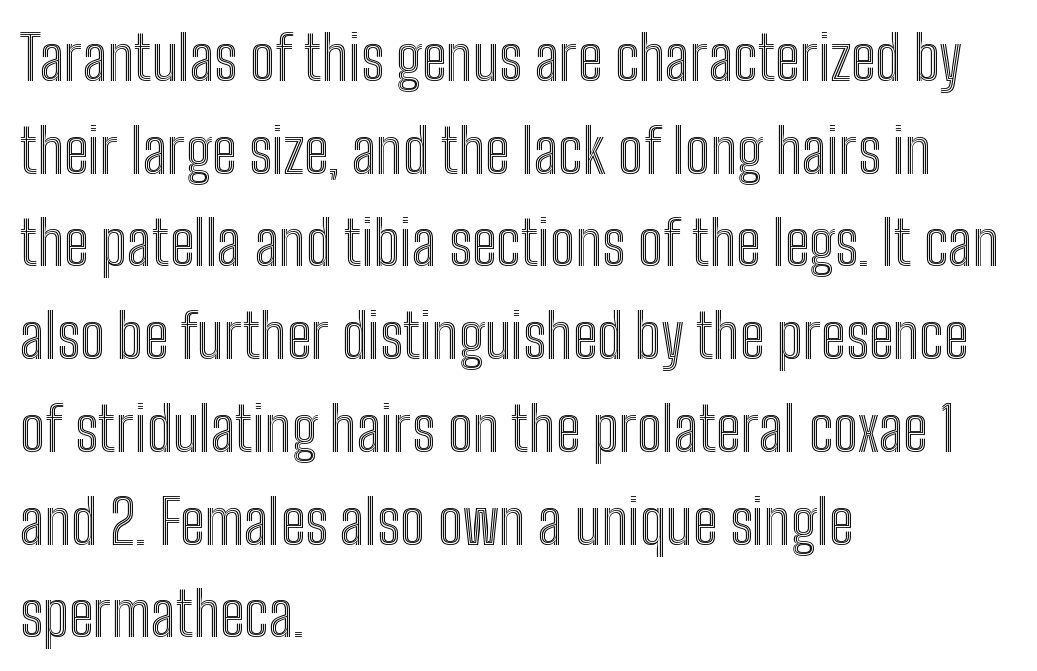
Q: Is the text italic (slanted)? A: No, it is upright.
Q: Is the text underlined? A: No.
Q: How is the paragraph aligned? A: Left-aligned.
Q: Is the spacing between letters normal or unusually wide? A: Normal.
Q: Is the spacing between lines tight, normal or loose? A: Normal.
Q: Width (condensed, normal, or wide)? A: Condensed.
Q: x-height? A: Medium.
Q: Monospaced? A: No.
